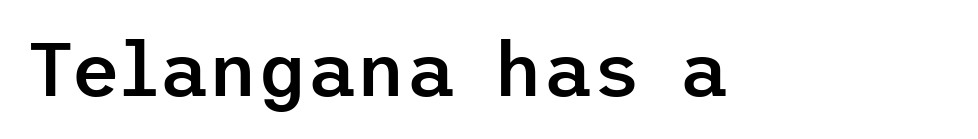
Q: Is the text bold? A: Semi-bold.
Q: Is the text italic (slanted)? A: No, it is upright.
Q: Is the typeface a serif or a sans-serif typeface? A: Sans-serif.
Q: Is the text underlined? A: No.
Q: Is the spacing between letters normal or unusually wide? A: Normal.
Q: Width (condensed, normal, or wide)? A: Normal.
Q: Stroke contrast? A: Low.
Q: x-height? A: Medium.
